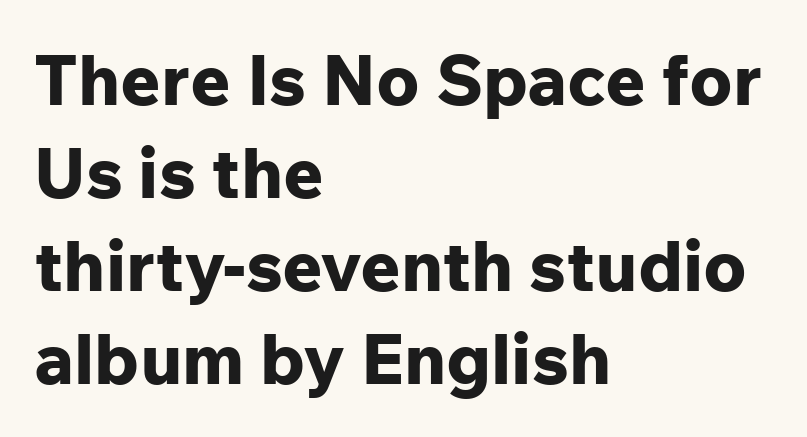
{"serif": "no", "italic": "no", "bold": "yes", "weight": "bold", "width": "normal", "stroke_contrast": "low", "x_height": "medium", "monospaced": "no", "underline": "no", "align": "left", "line_spacing": "normal", "line_spacing_ratio": 1.33, "letter_spacing": "normal", "letter_spacing_em": 0.0, "glyph_px": 70}
